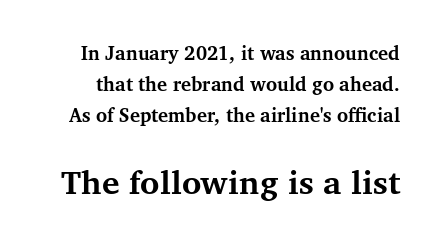
The image shows 33 px bold serif type, upright; set normal line spacing (1.63x), normal letter spacing, not underlined; the second (bottom) block is 1.74x larger; medium stroke contrast and a medium x-height.
